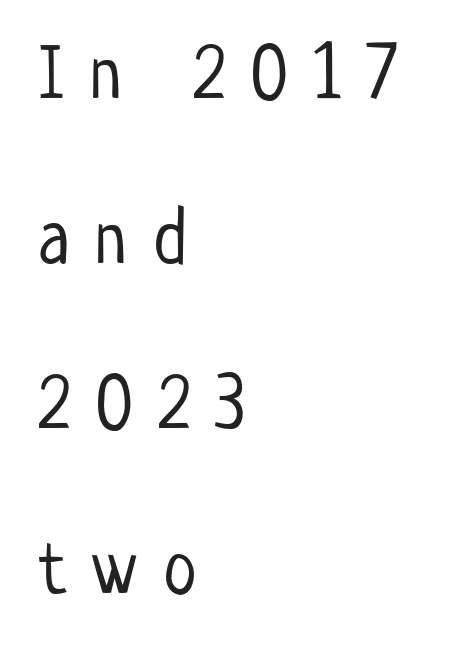
The image shows 76 px light, condensed sans-serif type, upright; set left-aligned, loose line spacing (2.17x), unusually wide letter spacing (+0.34 em), not underlined; low stroke contrast and a medium x-height.
